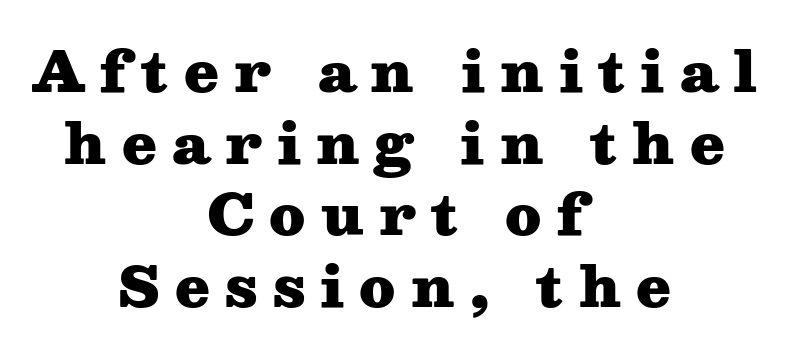
The image shows 56 px heavy, wide serif type, upright; set centered, normal line spacing (1.28x), unusually wide letter spacing (+0.27 em), not underlined; medium stroke contrast and a medium x-height.
